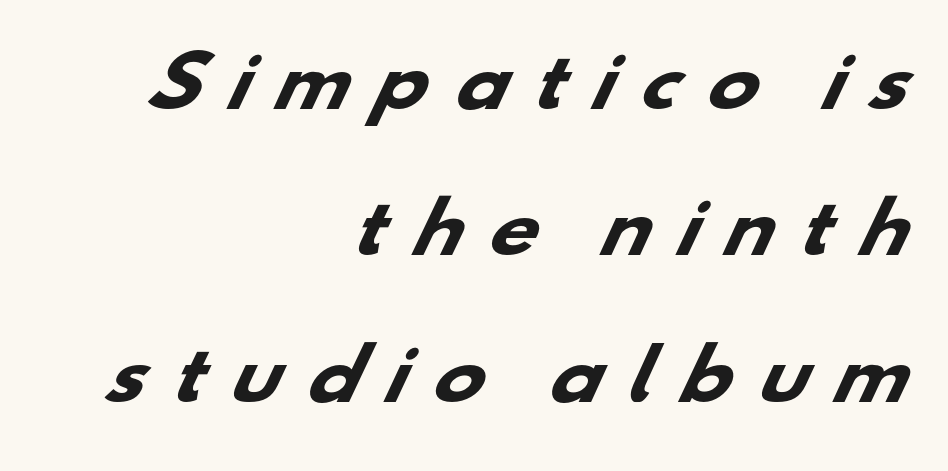
Q: Is the text bold? A: Yes.
Q: Is the typeface a serif or a sans-serif typeface? A: Sans-serif.
Q: Is the text underlined? A: No.
Q: How is the paragraph aligned? A: Right-aligned.
Q: Is the spacing between letters normal or unusually wide? A: Unusually wide.
Q: Is the spacing between lines tight, normal or loose? A: Loose.
Q: Width (condensed, normal, or wide)? A: Wide.
Q: Stroke contrast? A: Low.
Q: x-height? A: Small.
Q: Monospaced? A: No.
